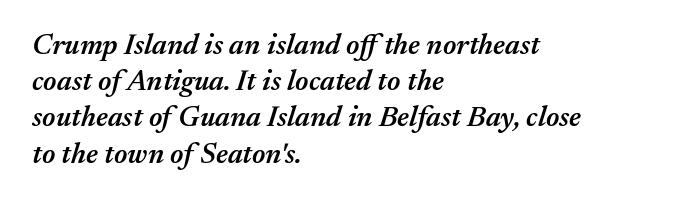
The image shows 29 px semibold type, italic (leaning right); set left-aligned, normal line spacing (1.25x), normal letter spacing, not underlined; medium stroke contrast and a medium x-height.
